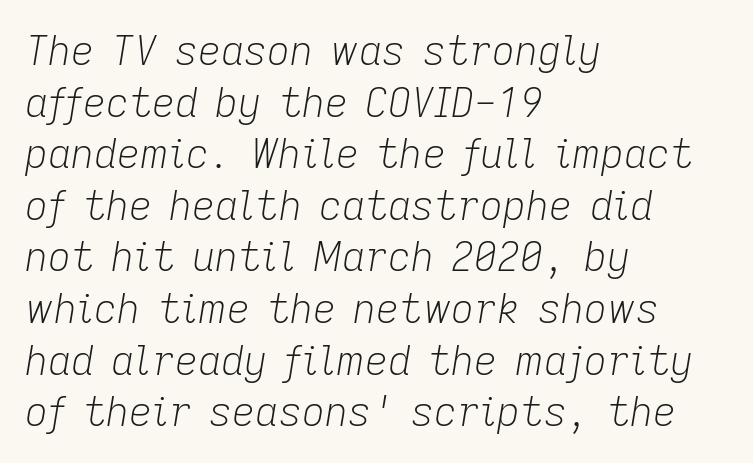
Q: Is the text bold? A: No.
Q: Is the text italic (slanted)? A: Yes, it leans right by about 9 degrees.
Q: Is the text underlined? A: No.
Q: How is the paragraph aligned? A: Left-aligned.
Q: Is the spacing between letters normal or unusually wide? A: Normal.
Q: Is the spacing between lines tight, normal or loose? A: Normal.
Q: Width (condensed, normal, or wide)? A: Normal.
Q: Stroke contrast? A: Low.
Q: x-height? A: Medium.
Q: Monospaced? A: No.
